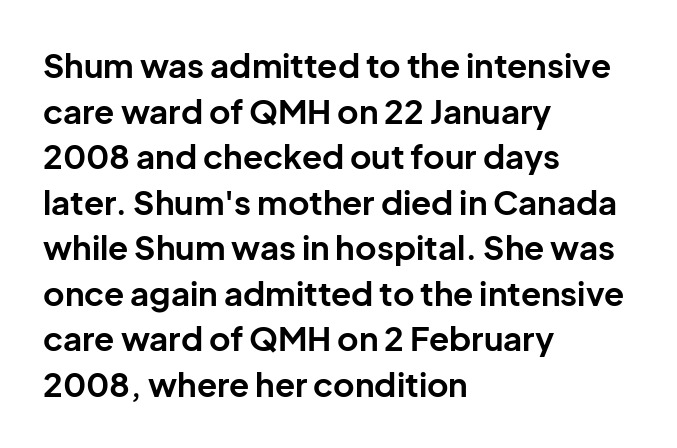
The words here are not underlined. A typesetter would call this leading conventional body-copy spacing. The letters stand straight up with perfectly vertical stems. Grotesque or geometric, the face here clearly has no serifs. Summary of weight: heavy, a full bold. Between one letter and the next there's only the usual sliver of space.
